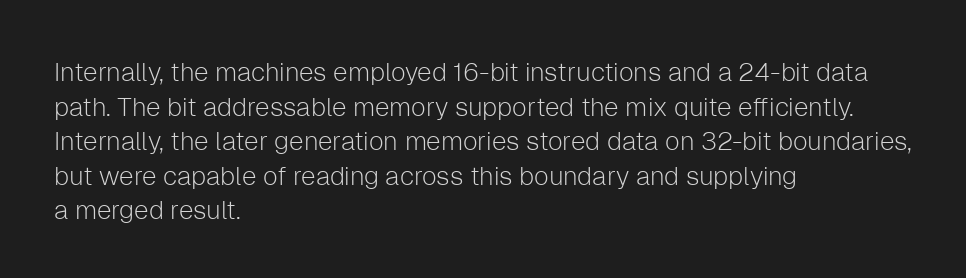
{"italic": "no", "bold": "no", "underline": "no", "align": "left", "line_spacing": "normal", "line_spacing_ratio": 1.33, "letter_spacing": "normal", "letter_spacing_em": 0.0, "glyph_px": 26}
